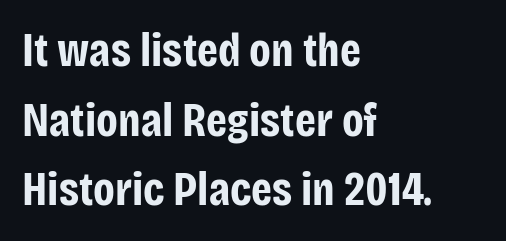
Does the type have serifs? No, each stem ends abruptly. Nobody touched the tracking dial on this one. The text block is weighted toward the left margin, trailing off unevenly rightward. Summary of weight: heavy, a full bold. The designer left line spacing at the default. Italic: no, the glyphs are upright roman.
